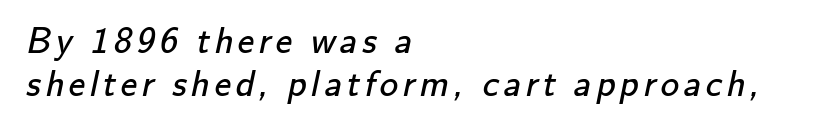
The image shows 37 px regular-weight sans-serif type; set left-aligned, line spacing 1.16x, not underlined; low stroke contrast and a small x-height.
